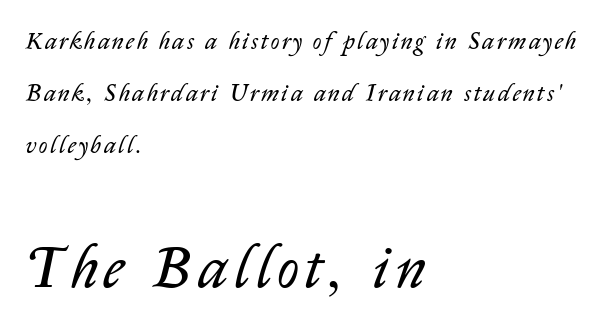
{"italic": "yes", "lean": "right", "slant_degrees": 14, "bold": "no", "weight": "regular", "width": "normal", "stroke_contrast": "low", "x_height": "medium", "monospaced": "no", "underline": "no", "align": "left", "line_spacing": "loose", "line_spacing_ratio": 2.17, "larger_block": "second", "size_ratio": 2.5, "glyph_px": 60}
